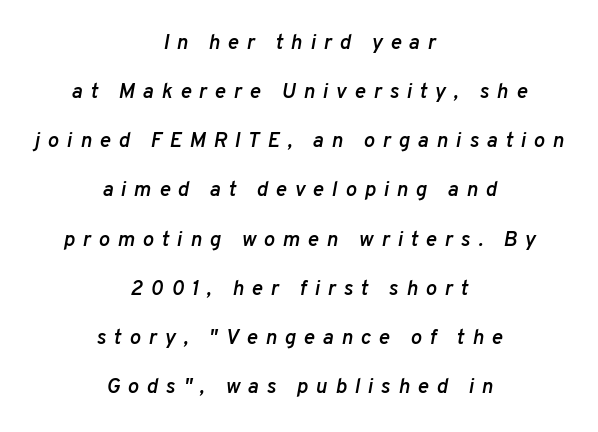
The image shows 21 px text type, italic (leaning right); set centered, loose line spacing (2.34x), unusually wide letter spacing (+0.37 em), not underlined.
